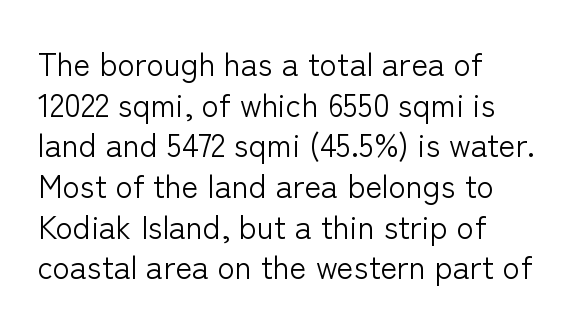
Visually the block forms a straight wall on the left and a jagged coastline on the right. Italic: no, the glyphs are upright roman. Descenders are the only things crossing below the line. Students, observe: this is what conventionally led text looks like. Check where the strokes stop: nothing finishes them off — pure sans. Vertical stems look standard width or narrower in stroke.
